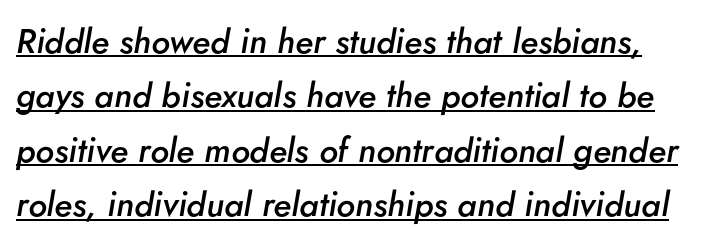
Firm but not heavy-handed strokes: this text is semibold. The passage shown is underscored from start to finish. How are the letters spaced? Ordinarily, with no added tracking. Compared with ordinary roman type, these characters are visibly tilted. The rendering uses natural spacing where letterforms have individual widths.
